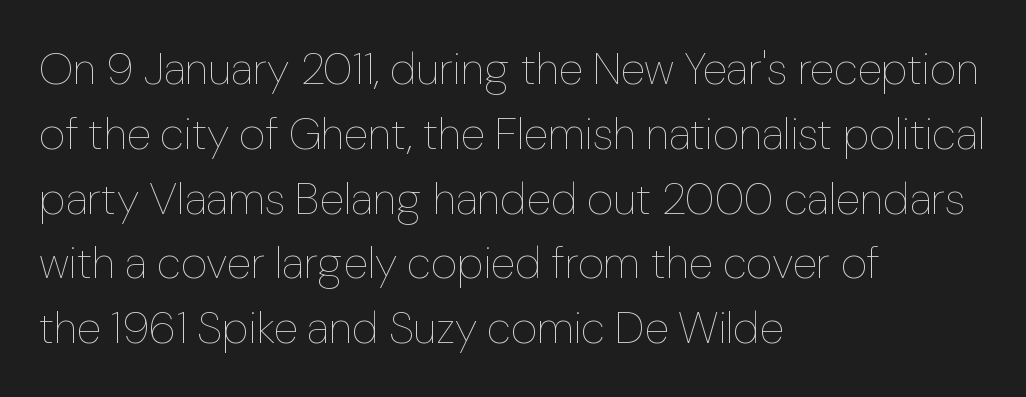
Vertical strokes here are truly vertical. Is the stroke heavy? The answer is a plain regular-or-lighter. Is the letter spacing exaggerated? No — it looks like the ordinary default. These lines are set flush left with a ragged right edge. Has an underline been added? It has not.
